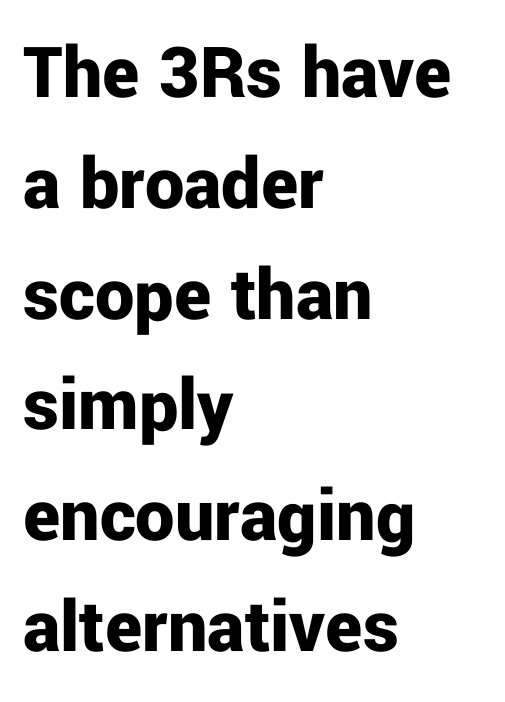
The setting favours the left margin, as ordinary paragraphs usually do. These lines were composed using upright roman letters. The strokes are fattened all the way to bold. Regarding leading, the lines here are spaced in the standard way. You could not count columns in this text — the font is proportionally spaced.
